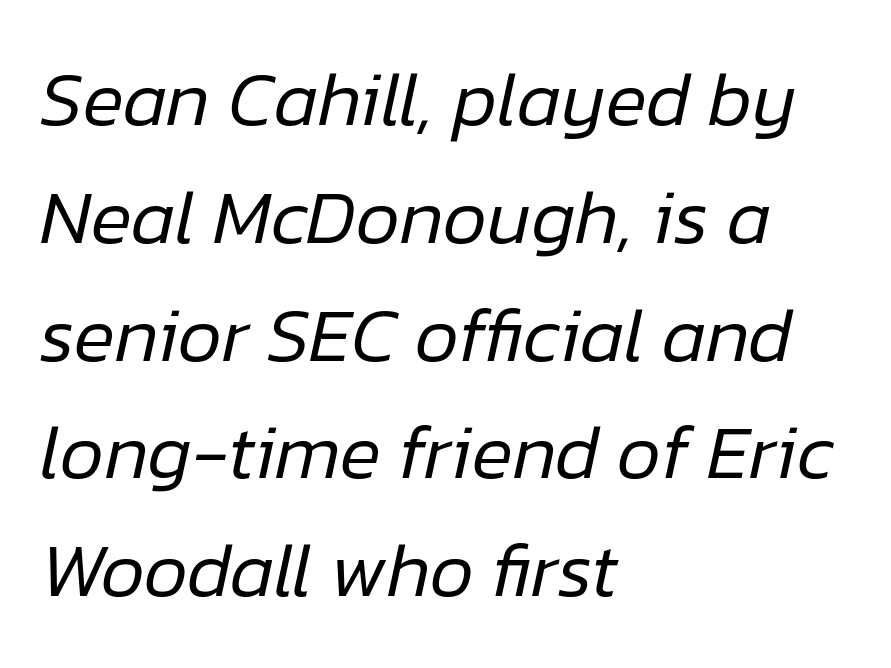
Regular leading. Unmarked baselines from the first word to the last. The glyphs look as if they've been sheared to an angle. The line texture is even and compact thanks to regular tracking. Is the type heavy? It reads as light-to-regular instead. Horizontally, the lines are justified to the leading edge only.
